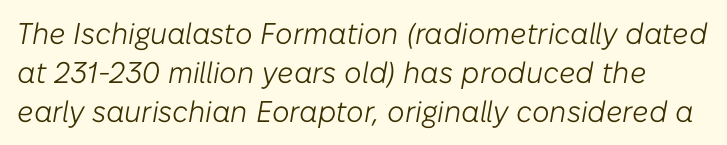
The image shows 30 px light type, italic (leaning right); set normal line spacing (1.3x), normal letter spacing, not underlined; low stroke contrast and a medium x-height.
